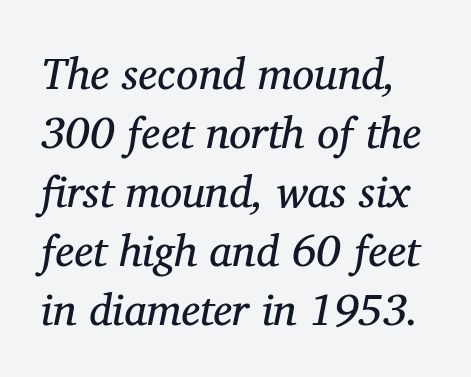
Clear beneath every line of the passage. The text was rendered using a seriffed face with decorative stroke endings. Compared with typical body copy, the letter spacing here is the same. Regular leading. Counters stay open thanks to moderate or lighter strokes.
